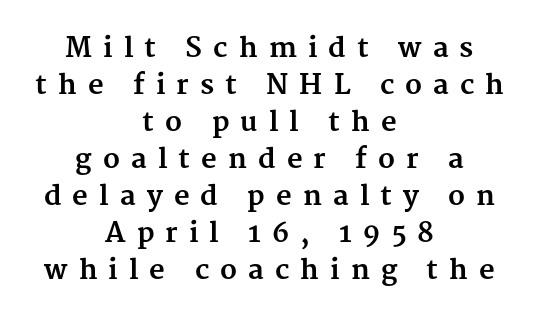
One-word summary of the alignment: center. Caption: bold face, heavy strokes. Unlike italic type, these characters show no tilt at all. Line spacing here is normal. Display-style spreading of the glyphs; the letterfit is very open.
